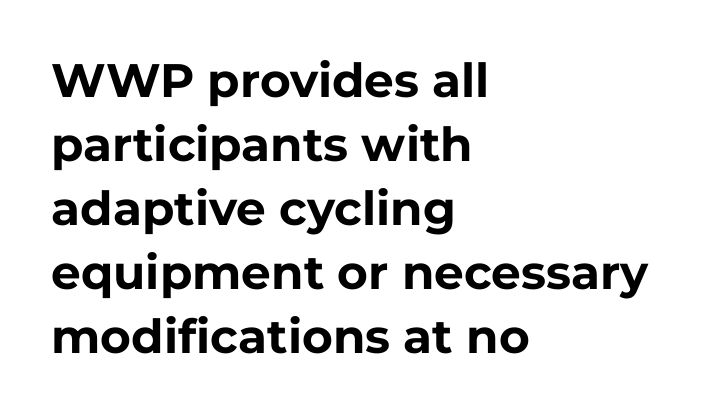
The image shows 47 px bold sans-serif type, upright; set left-aligned, normal line spacing (1.36x), normal letter spacing, not underlined; low stroke contrast and a medium x-height.
